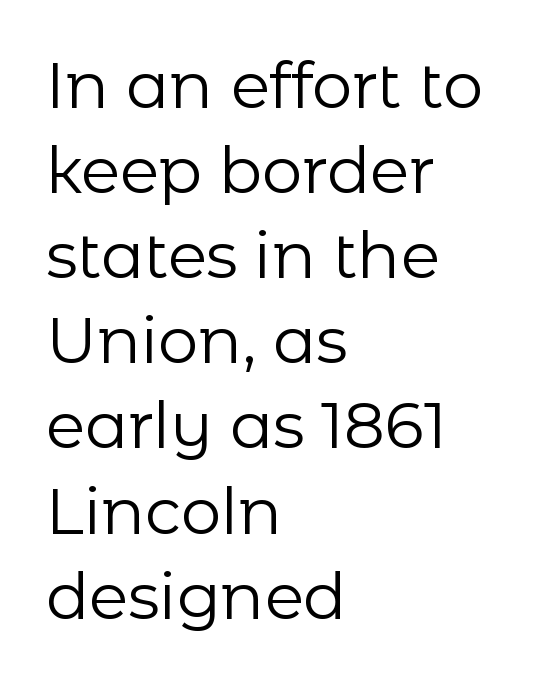
{"serif": "no", "italic": "no", "bold": "no", "weight": "regular", "width": "normal", "stroke_contrast": "low", "x_height": "medium", "monospaced": "no", "underline": "no", "align": "left", "line_spacing": "normal", "line_spacing_ratio": 1.33, "letter_spacing": "normal", "letter_spacing_em": 0.0, "glyph_px": 64}
